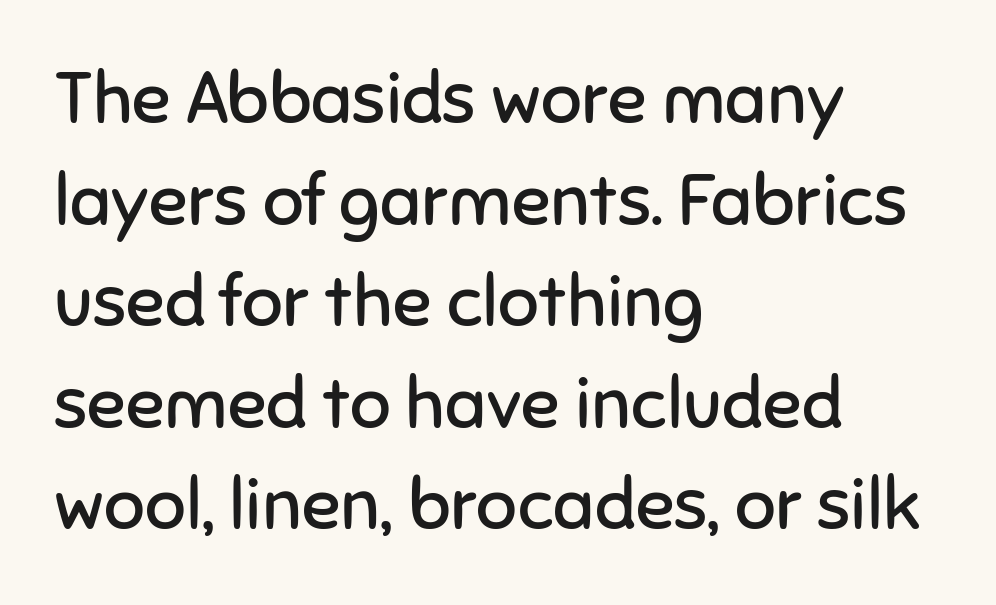
The image shows 72 px regular-weight sans-serif type, upright; set left-aligned, normal line spacing (1.41x), normal letter spacing, not underlined; low stroke contrast and a medium x-height.
